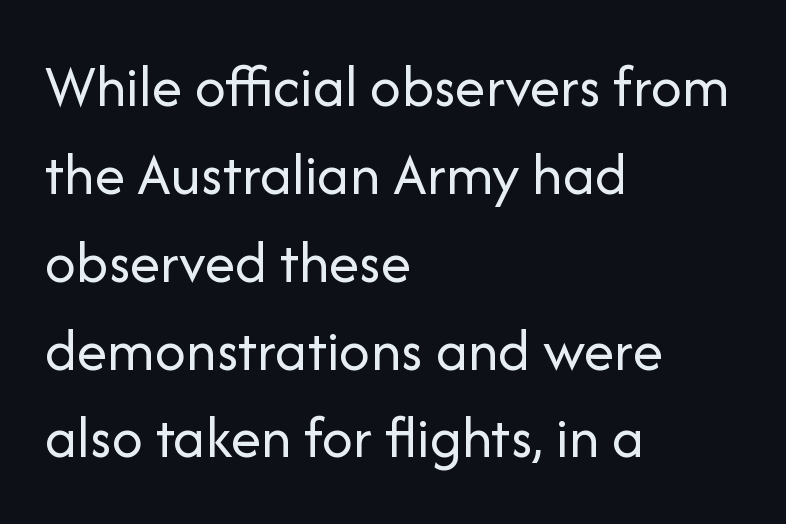
Q: Is the text bold? A: No.
Q: Is the text italic (slanted)? A: No, it is upright.
Q: Is the typeface a serif or a sans-serif typeface? A: Sans-serif.
Q: Is the text underlined? A: No.
Q: How is the paragraph aligned? A: Left-aligned.
Q: Is the spacing between letters normal or unusually wide? A: Normal.
Q: Is the spacing between lines tight, normal or loose? A: Normal.
Q: Width (condensed, normal, or wide)? A: Normal.
Q: Stroke contrast? A: Low.
Q: x-height? A: Medium.
Q: Monospaced? A: No.
